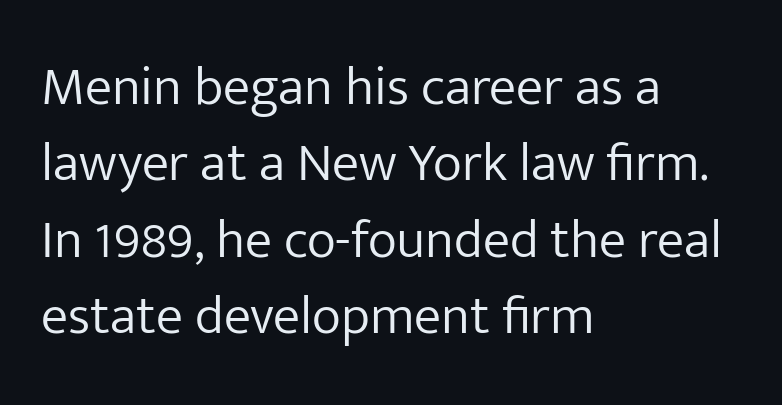
The image shows 55 px light sans-serif type, upright; set left-aligned, normal line spacing (1.39x), normal letter spacing, not underlined; low stroke contrast and a medium x-height.
